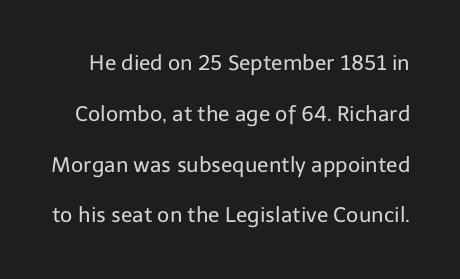
The image shows 21 px text type, upright; set loose line spacing (2.42x), normal letter spacing, not underlined.
